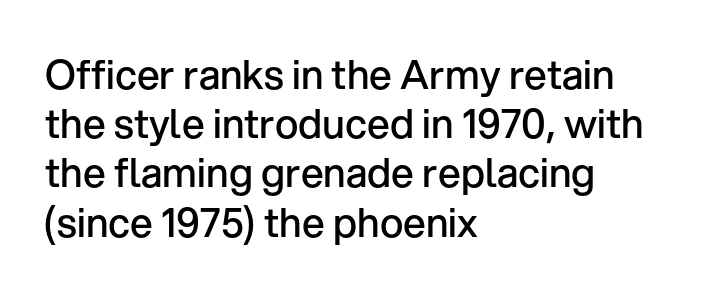
The image shows 40 px semibold sans-serif type, upright; set left-aligned, line spacing 1.23x, normal letter spacing, not underlined; low stroke contrast and a medium x-height.
